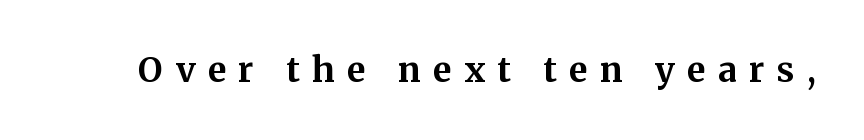
Typographically, this falls in the serif category. The specimen omits any rule beneath the text block's lines. This sample uses expanded letter spacing, leaving extra air between glyphs. You can tell it's not italic because the verticals are truly vertical. The passage shown is typed in a proportional face where columns would drift.
